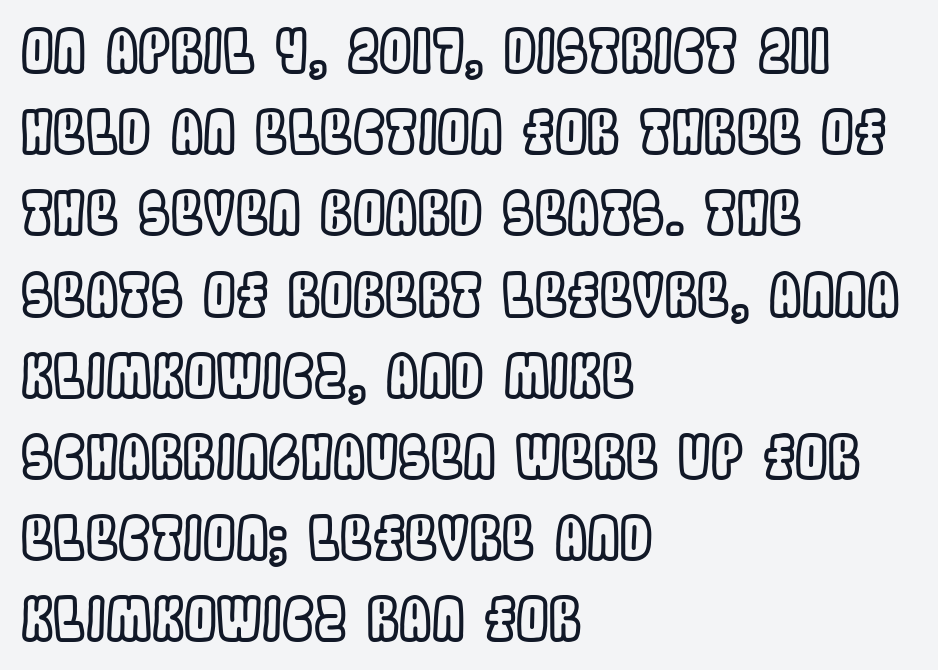
The image shows 58 px condensed type, upright; set left-aligned, normal line spacing (1.4x), normal letter spacing, not underlined; a large x-height.
